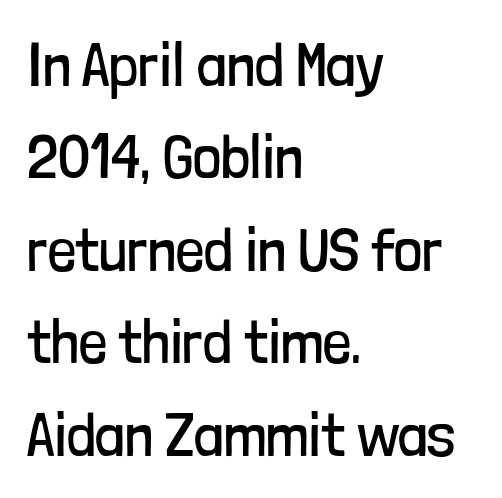
{"serif": "no", "italic": "no", "bold": "no", "weight": "regular", "width": "condensed", "stroke_contrast": "low", "x_height": "medium", "monospaced": "no", "underline": "no", "align": "left", "line_spacing": "normal", "line_spacing_ratio": 1.49, "letter_spacing": "normal", "letter_spacing_em": 0.0, "glyph_px": 62}
